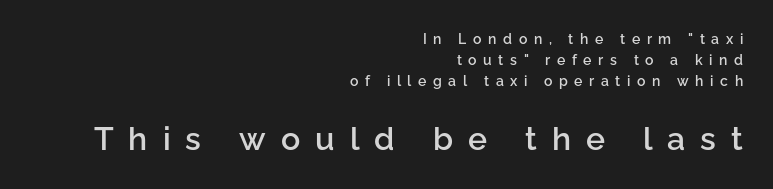
How would I describe the line gaps? Plain and ordinary. The letters are semibold — heavier than regular but short of a full bold. The letters are spread apart with noticeably loose tracking. Visually the block forms a straight wall on the right and a jagged coastline on the left. Do the characters align in a grid? No, the font is proportional.
